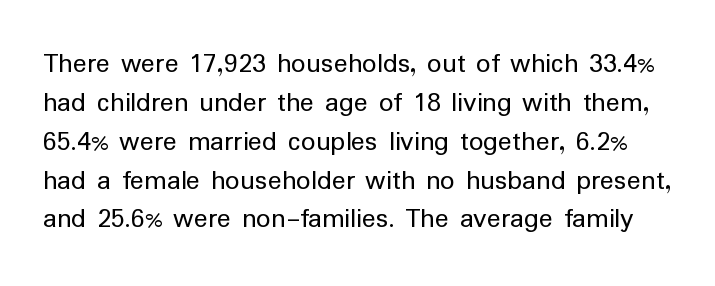
This rendering employs a face without finishing strokes, i.e., a sans-serif. The specimen omits any rule beneath the text block's lines. The letters stand upright; this is a roman face. Quick note: interline space is typical.
